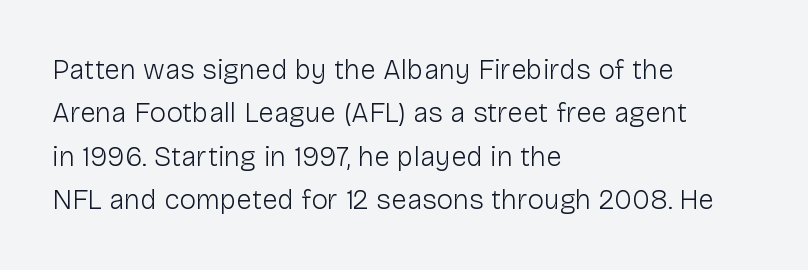
The image shows 28 px light sans-serif type, upright; set left-aligned, normal line spacing (1.55x), normal letter spacing, not underlined; low stroke contrast and a medium x-height.
